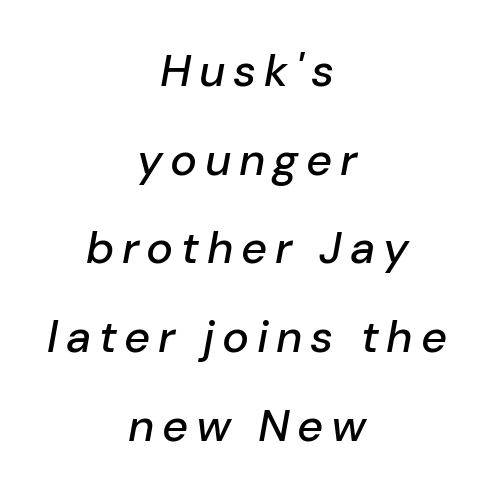
Underline: absent. A typesetter would call this proportional, since set widths differ per character. Where is the straight margin? There isn't one; the lines are centered. These lines stand farther apart than default settings would place them. The axis of the letterforms is tilted away from vertical.
